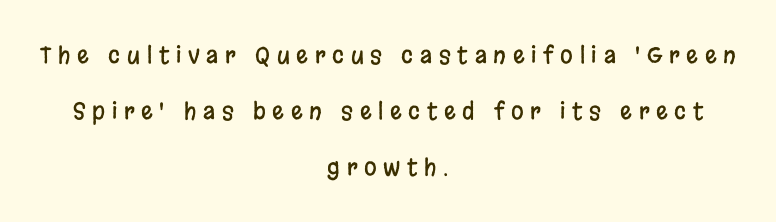
The image shows 23 px text type, upright; set centered, loose line spacing (2.43x), unusually wide letter spacing (+0.29 em), not underlined.
